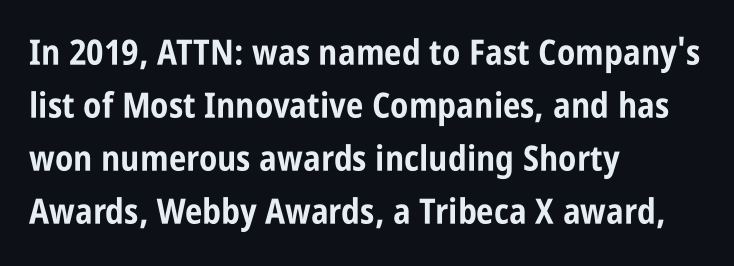
The image shows 35 px bold, condensed sans-serif type, upright; set left-aligned, normal line spacing (1.51x), normal letter spacing, not underlined; low stroke contrast and a large x-height.
